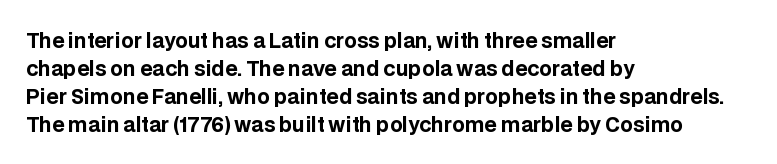
Its strokes are broad and dark, the hallmark of bold type. Plain, unruled lines of type. The paragraph shown leans on its left margin. Reading down the column, the eye jumps a familiar distance to each next line. Vertical strokes here are truly vertical.
